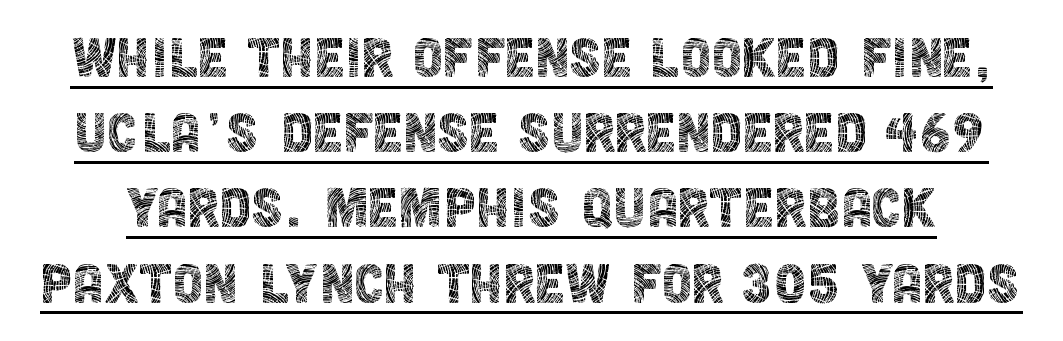
{"serif": "no", "italic": "no", "bold": "no", "weight": "thin", "width": "condensed", "x_height": "large", "monospaced": "no", "underline": "yes", "line_spacing": "tight", "line_spacing_ratio": 1.09, "letter_spacing": "normal", "letter_spacing_em": 0.0, "glyph_px": 69}
